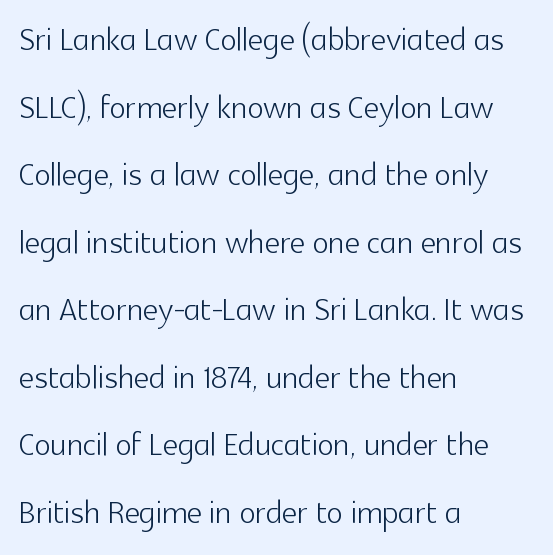
Q: Is the text bold? A: No.
Q: Is the text italic (slanted)? A: No, it is upright.
Q: Is the typeface a serif or a sans-serif typeface? A: Sans-serif.
Q: Is the text underlined? A: No.
Q: How is the paragraph aligned? A: Left-aligned.
Q: Is the spacing between letters normal or unusually wide? A: Normal.
Q: Is the spacing between lines tight, normal or loose? A: Normal.
Q: Width (condensed, normal, or wide)? A: Normal.
Q: x-height? A: Medium.
Q: Monospaced? A: No.
